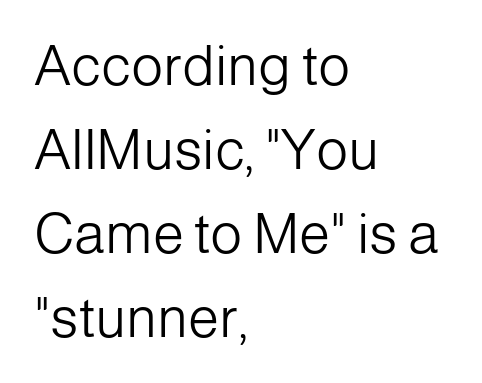
Q: Is the text bold? A: No.
Q: Is the text italic (slanted)? A: No, it is upright.
Q: Is the typeface a serif or a sans-serif typeface? A: Sans-serif.
Q: Is the text underlined? A: No.
Q: How is the paragraph aligned? A: Left-aligned.
Q: Is the spacing between letters normal or unusually wide? A: Normal.
Q: Is the spacing between lines tight, normal or loose? A: Normal.
Q: Width (condensed, normal, or wide)? A: Normal.
Q: Stroke contrast? A: Low.
Q: x-height? A: Medium.
Q: Monospaced? A: No.
